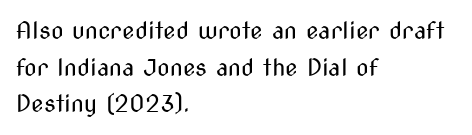
Q: Is the text bold? A: No.
Q: Is the text italic (slanted)? A: No, it is upright.
Q: Is the text underlined? A: No.
Q: How is the paragraph aligned? A: Left-aligned.
Q: Is the spacing between letters normal or unusually wide? A: Normal.
Q: Is the spacing between lines tight, normal or loose? A: Normal.
